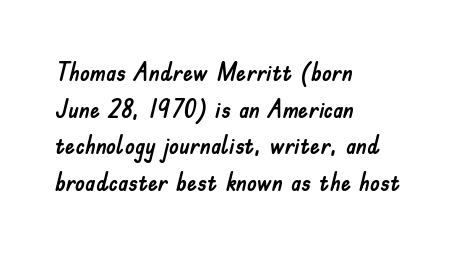
Q: Is the text italic (slanted)? A: Yes.
Q: Is the text underlined? A: No.
Q: How is the paragraph aligned? A: Left-aligned.
Q: Is the spacing between letters normal or unusually wide? A: Normal.
Q: Is the spacing between lines tight, normal or loose? A: Normal.
